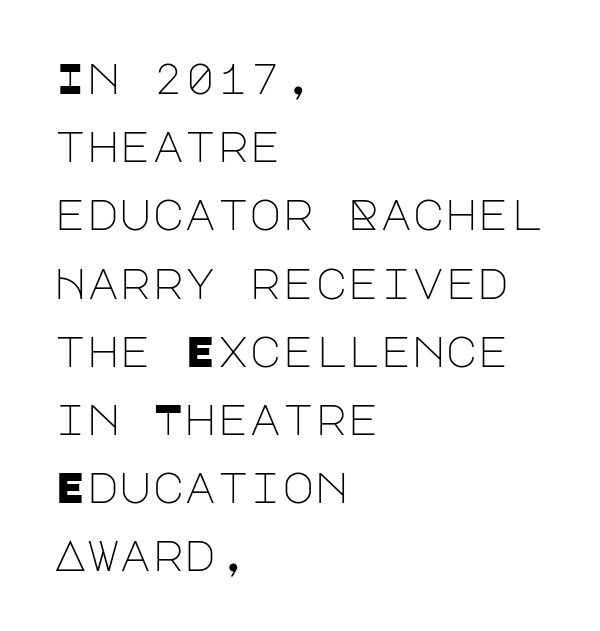
{"serif": "no", "italic": "no", "bold": "no", "weight": "light", "width": "normal", "stroke_contrast": "low", "x_height": "large", "underline": "no", "align": "left", "line_spacing": "normal", "line_spacing_ratio": 1.55, "letter_spacing": "normal", "letter_spacing_em": 0.0, "glyph_px": 44}
